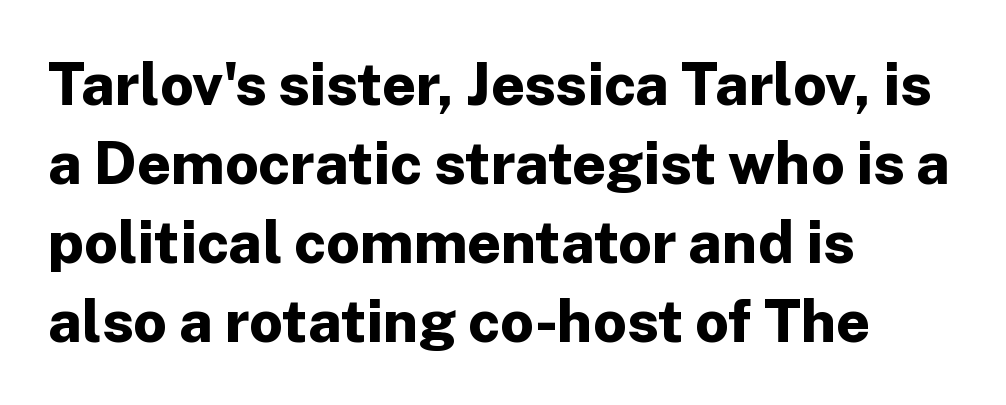
Emphasis by weight is at full strength: bold. How would I describe the line gaps? Plain and ordinary. You could call the tracking neutral — neither tight nor loose. Classification — sans serif. Check the space under the baseline: it is left empty. Character widths vary here, with narrow letters taking less room than wide ones.
